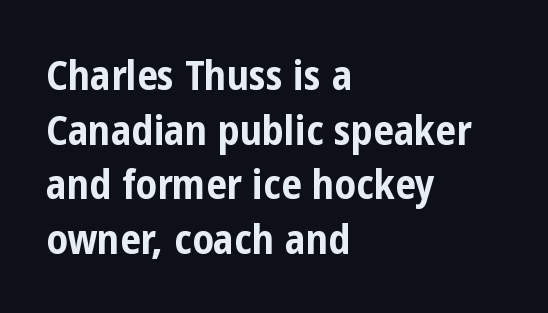
Type without underlining. The font family rendered here belongs to the sans-serif group. Varying glyph widths throughout — classic text-font behaviour. No italicization has been applied; the sample stays upright.
